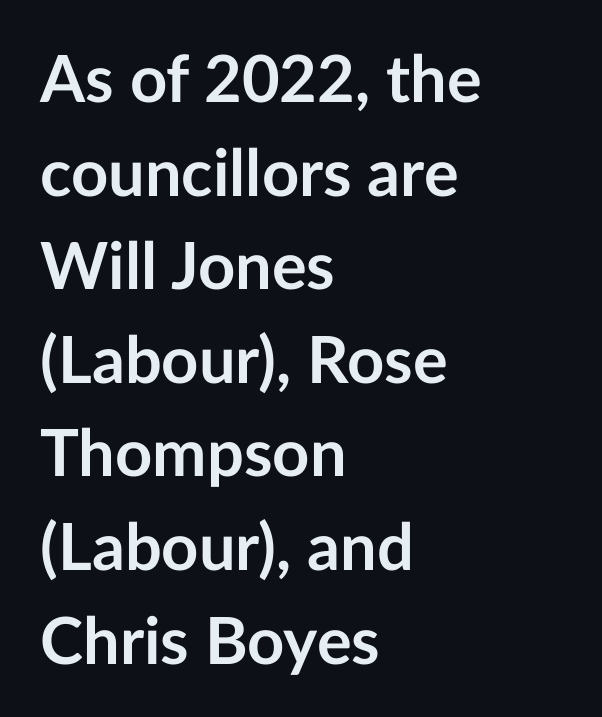
On the weight axis this lands at bold, roughly 700. The lettering stays uniformly vertical, giving the passage a roman look. Nothing sits at the stroke ends, so this counts as sans-serif. The line-height multiplier appears to be the usual default. The tracking reads as untouched default to a designer's eye. These lines are rendered in a variable-pitch font.
